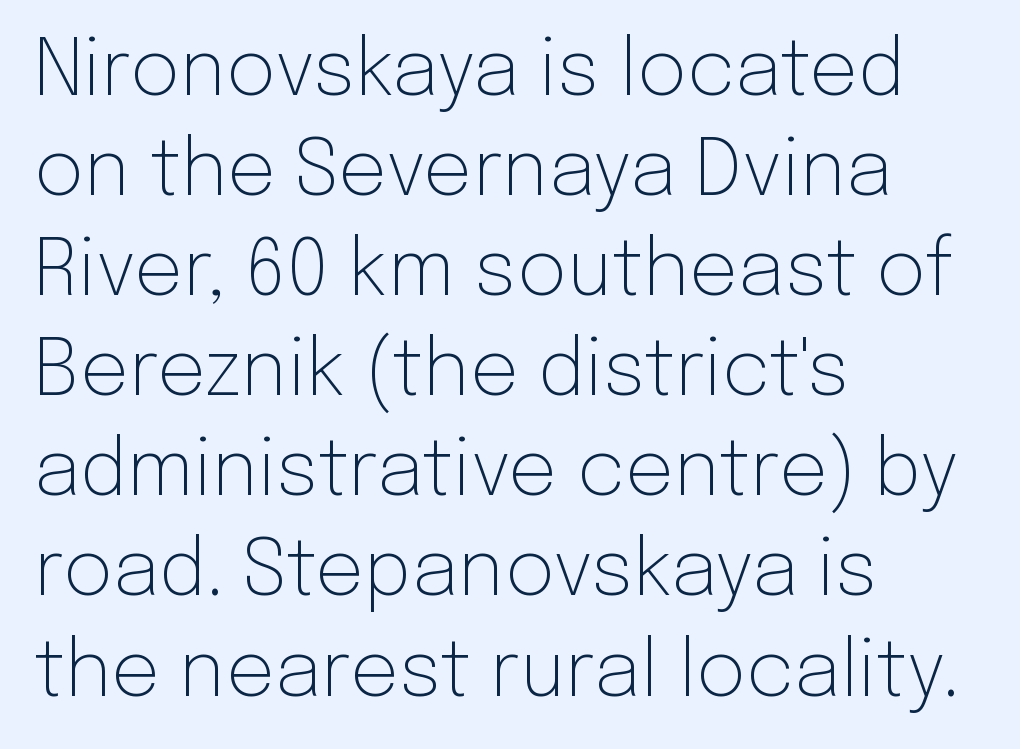
Q: Is the text bold? A: No.
Q: Is the text italic (slanted)? A: No, it is upright.
Q: Is the typeface a serif or a sans-serif typeface? A: Sans-serif.
Q: Is the text underlined? A: No.
Q: How is the paragraph aligned? A: Left-aligned.
Q: Is the spacing between letters normal or unusually wide? A: Normal.
Q: Is the spacing between lines tight, normal or loose? A: Normal.
Q: Width (condensed, normal, or wide)? A: Normal.
Q: Stroke contrast? A: Low.
Q: x-height? A: Medium.
Q: Monospaced? A: No.
